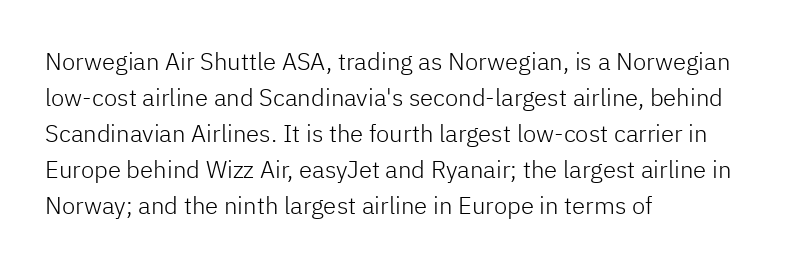
{"italic": "no", "bold": "no", "underline": "no", "align": "left", "line_spacing": "normal", "line_spacing_ratio": 1.5, "letter_spacing": "normal", "letter_spacing_em": 0.0, "glyph_px": 24}
